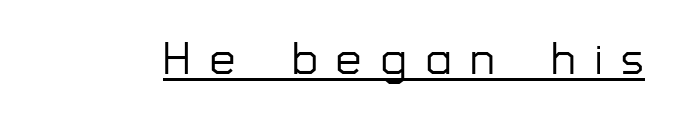
Q: Is the text italic (slanted)? A: No, it is upright.
Q: Is the typeface a serif or a sans-serif typeface? A: Sans-serif.
Q: Is the text underlined? A: Yes.
Q: Is the spacing between letters normal or unusually wide? A: Unusually wide.
Q: Width (condensed, normal, or wide)? A: Normal.
Q: Stroke contrast? A: Low.
Q: x-height? A: Medium.
Q: Monospaced? A: No.
